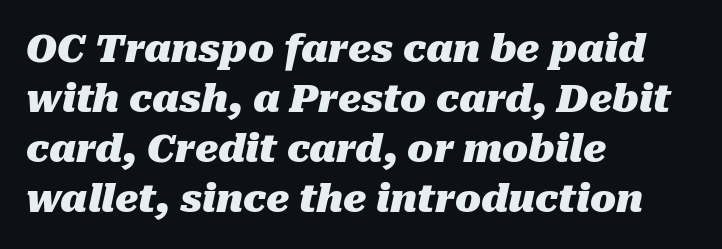
The tracking reads as untouched default to a designer's eye. The rendering uses natural spacing where letterforms have individual widths. Weight check: bold — yes, fully. Bare-footed words on every line. The rendering uses a moderate line-height, typical for paragraphs. Casual observation: everything's shoved over to the left.
